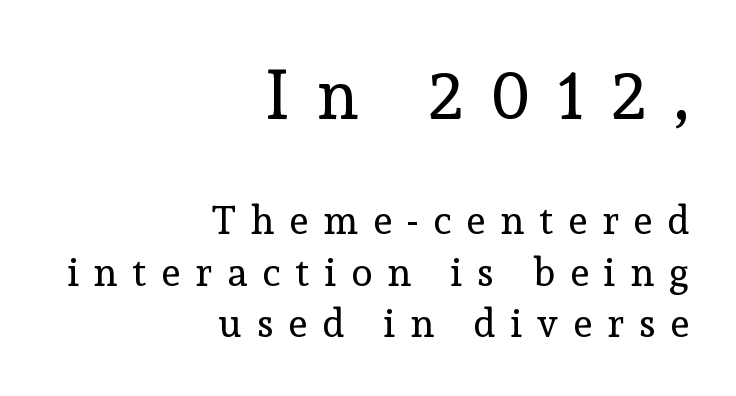
{"serif": "yes", "italic": "no", "bold": "no", "weight": "regular", "width": "normal", "x_height": "medium", "monospaced": "no", "underline": "no", "align": "right", "line_spacing": "normal", "line_spacing_ratio": 1.32, "letter_spacing": "wide", "letter_spacing_em": 0.39, "larger_block": "first", "size_ratio": 1.77, "glyph_px": 69}
